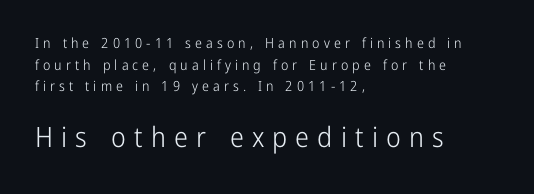
The face used here appears at its bigger size in the lower chunk. Glyph-to-glyph distance is far greater than everyday printed text. Upright lettering throughout. Summary of vertical rhythm: regular, with standard interline spacing. The text was rendered using a sans face with plain stroke endings.
